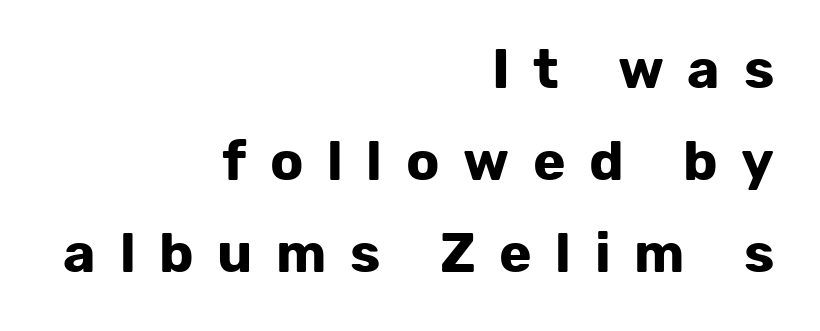
{"serif": "no", "italic": "no", "bold": "yes", "weight": "bold", "width": "normal", "stroke_contrast": "low", "x_height": "medium", "monospaced": "no", "underline": "no", "align": "right", "line_spacing": "normal", "line_spacing_ratio": 1.67, "letter_spacing": "wide", "letter_spacing_em": 0.43, "glyph_px": 55}
